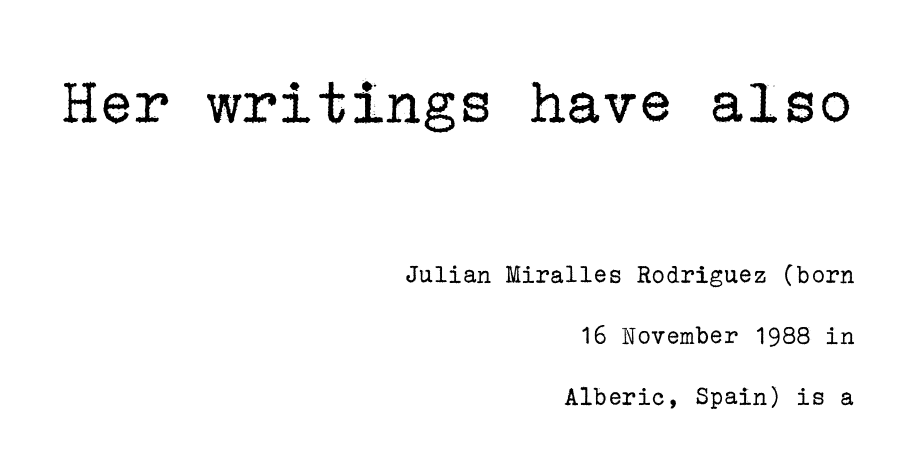
Letters rest on an invisible, unmarked baseline. Characters follow at the spacing the type designer built in. Leading is clearly above the norm, producing a sparse column. Tall strokes in this sample are plumb rather than angled. A quiet, ordinary-to-light weight characterises the typeface.
